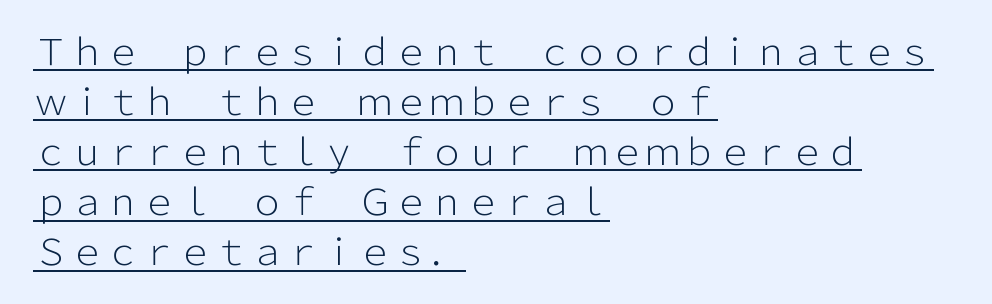
The image shows 36 px light sans-serif type, upright; set left-aligned, normal line spacing (1.39x), normal letter spacing, underlined; low stroke contrast and a medium x-height.
